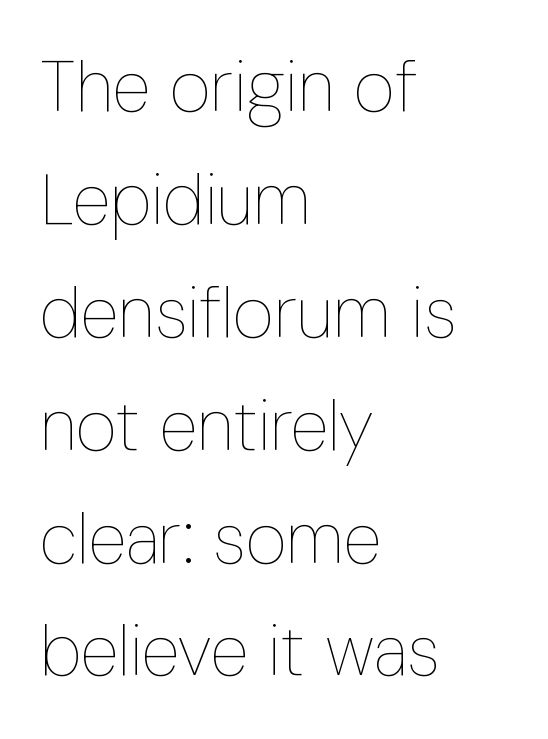
{"italic": "no", "bold": "no", "weight": "thin", "width": "condensed", "stroke_contrast": "low", "x_height": "medium", "monospaced": "no", "underline": "no", "align": "left", "line_spacing": "normal", "line_spacing_ratio": 1.59, "letter_spacing": "normal", "letter_spacing_em": 0.0, "glyph_px": 71}
